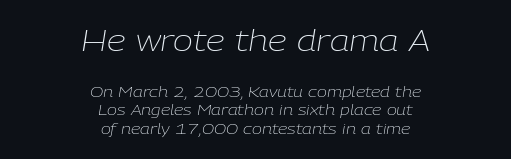
The image shows 30 px light type, italic (leaning right); set centered, line spacing 1.23x, normal letter spacing, not underlined; the first (top) block is 2.0x larger; low stroke contrast and a medium x-height.
